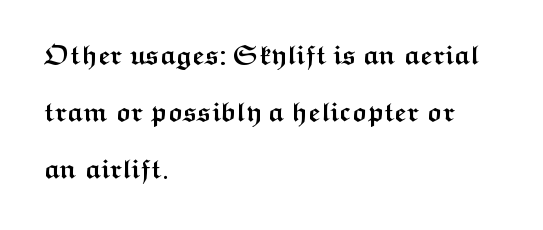
{"italic": "no", "bold": "yes", "underline": "no", "align": "left", "line_spacing": "loose", "line_spacing_ratio": 2.12, "letter_spacing": "normal", "letter_spacing_em": 0.0, "glyph_px": 27}
